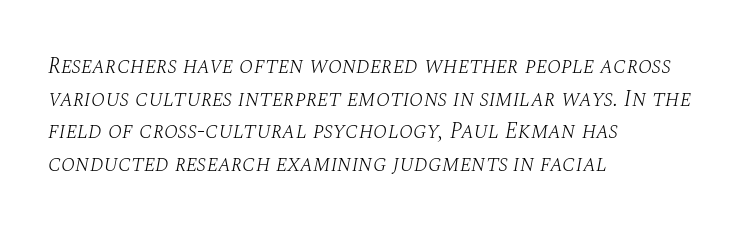
{"italic": "yes", "lean": "right", "slant_degrees": 10, "bold": "no", "underline": "no", "align": "left", "line_spacing": "normal", "line_spacing_ratio": 1.42, "letter_spacing": "normal", "letter_spacing_em": 0.0, "glyph_px": 23}
